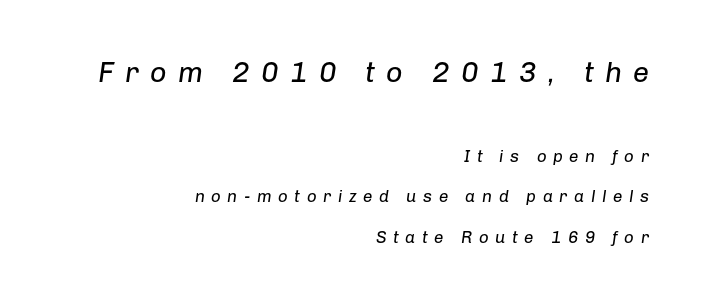
Typeset ragged left — the right edge is the straight one. This rendering features lettering with no underline. Vertical stems look standard width or narrower in stroke. Between one letter and the next there's a generous, obvious gap.
